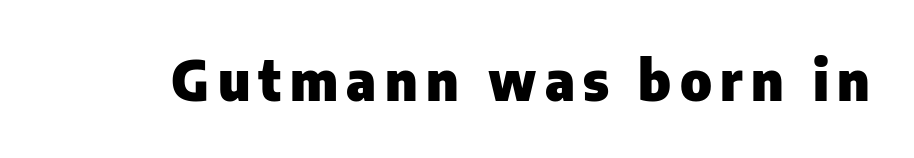
Q: Is the text bold? A: Yes.
Q: Is the text italic (slanted)? A: No, it is upright.
Q: Is the typeface a serif or a sans-serif typeface? A: Sans-serif.
Q: Is the text underlined? A: No.
Q: Width (condensed, normal, or wide)? A: Normal.
Q: Stroke contrast? A: Low.
Q: x-height? A: Medium.
Q: Monospaced? A: No.
